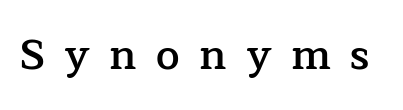
Q: Is the text bold? A: Semi-bold.
Q: Is the text italic (slanted)? A: No, it is upright.
Q: Is the typeface a serif or a sans-serif typeface? A: Serif.
Q: Is the text underlined? A: No.
Q: Is the spacing between letters normal or unusually wide? A: Unusually wide.
Q: Width (condensed, normal, or wide)? A: Normal.
Q: Stroke contrast? A: Low.
Q: x-height? A: Medium.
Q: Monospaced? A: No.
